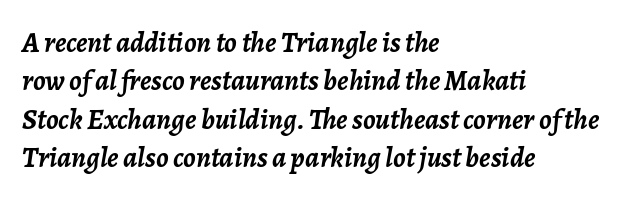
Does the copy run flush right? No — it runs flush left. These lines keep a tight, regular rhythm from letter to letter. One glance says typical: line gaps are just what's usual. The face used here is proportionally spaced, like ordinary book or web type. Stroke thickness is high; the sample reads as a true bold.
